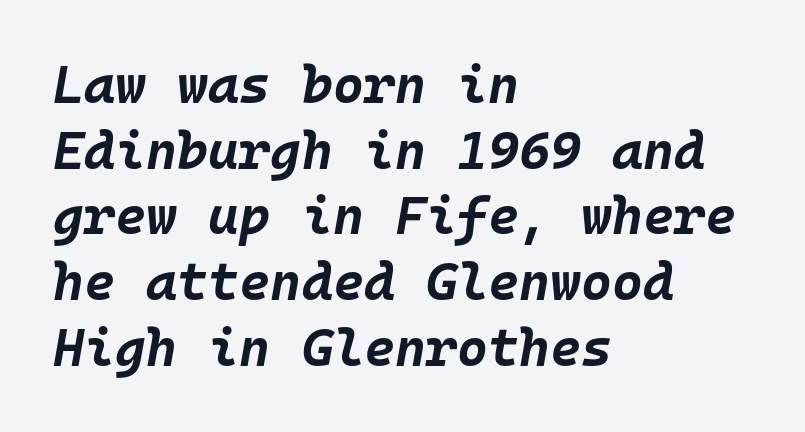
The image shows 53 px bold type, italic (leaning right), monospaced; set left-aligned, line spacing 1.24x, normal letter spacing, not underlined; low stroke contrast and a large x-height.
